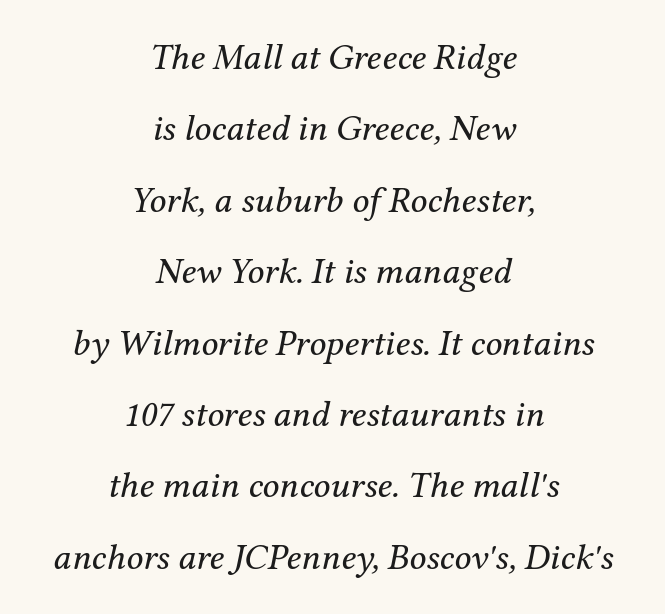
{"serif": "yes", "italic": "yes", "lean": "right", "slant_degrees": 12, "bold": "no", "weight": "regular", "width": "normal", "stroke_contrast": "medium", "x_height": "medium", "monospaced": "no", "underline": "no", "align": "center", "line_spacing": "loose", "line_spacing_ratio": 1.93, "letter_spacing": "normal", "letter_spacing_em": 0.0, "glyph_px": 37}
